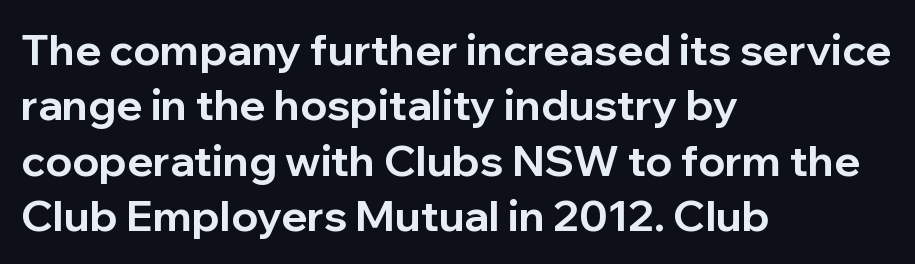
The image shows 43 px bold sans-serif type, upright; set left-aligned, normal line spacing (1.29x), normal letter spacing, not underlined; low stroke contrast and a medium x-height.
